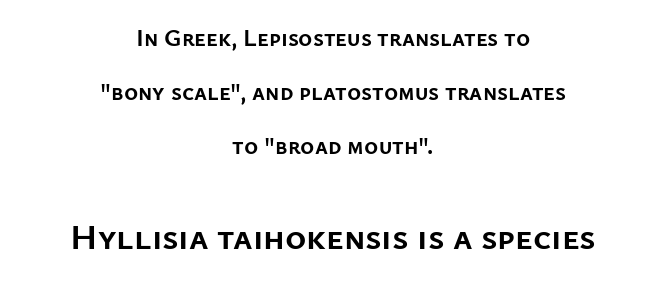
Q: Is the text bold? A: Yes.
Q: Is the text italic (slanted)? A: No, it is upright.
Q: Is the typeface a serif or a sans-serif typeface? A: Sans-serif.
Q: Is the text underlined? A: No.
Q: How is the paragraph aligned? A: Centered.
Q: Is the spacing between letters normal or unusually wide? A: Normal.
Q: Is the spacing between lines tight, normal or loose? A: Loose.
Q: Which block of text is set in a larger size, the first (top) or the second (bottom)? A: The second (bottom) one.
Q: Width (condensed, normal, or wide)? A: Normal.
Q: Stroke contrast? A: Low.
Q: x-height? A: Medium.
Q: Monospaced? A: No.
